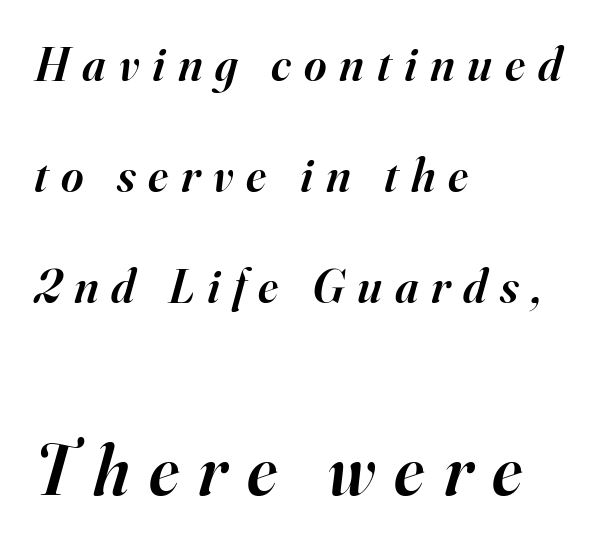
{"serif": "yes", "italic": "yes", "lean": "right", "slant_degrees": 16, "bold": "semi", "weight": "semibold", "width": "normal", "stroke_contrast": "high", "x_height": "small", "monospaced": "no", "underline": "no", "align": "left", "line_spacing": "loose", "line_spacing_ratio": 2.31, "letter_spacing": "wide", "letter_spacing_em": 0.27, "larger_block": "second", "size_ratio": 1.5, "glyph_px": 72}
